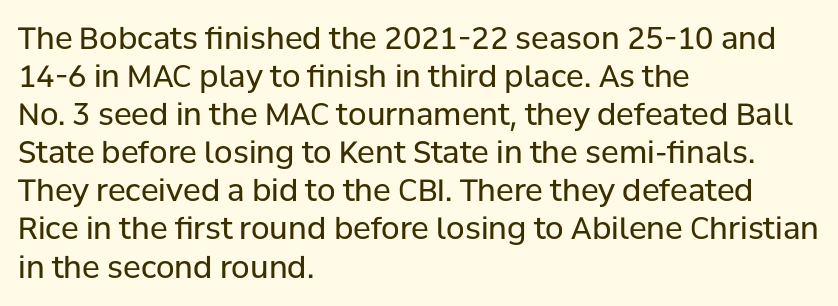
{"serif": "no", "italic": "no", "bold": "no", "weight": "regular", "width": "normal", "stroke_contrast": "low", "x_height": "medium", "monospaced": "no", "underline": "no", "align": "left", "line_spacing": "normal", "line_spacing_ratio": 1.27, "letter_spacing": "normal", "letter_spacing_em": 0.0, "glyph_px": 30}
